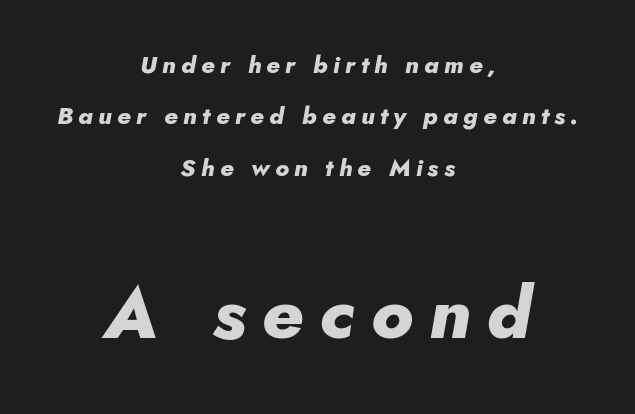
The image shows 73 px heavy type, italic (leaning right); set centered, loose line spacing (2.14x), unusually wide letter spacing (+0.22 em), not underlined; the second (bottom) block is 3.04x larger; low stroke contrast and a small x-height.
